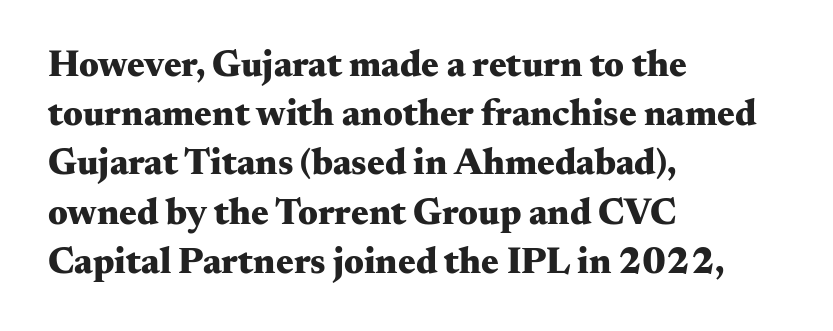
Short note: letters normally spaced. The passage is arranged the way most books set body copy — flush left. Underline: absent. The letters advance in unequal steps, a hallmark of proportional type.
